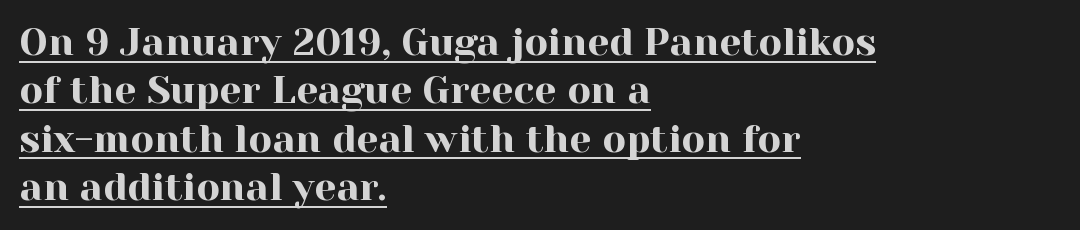
Nobody touched the tracking dial on this one. Every row of glyphs begins at an identical x-position on the left. Spacing verdict: proportional, widths tailored to each character. Somebody hit Ctrl+U on this one — the words are underlined.
